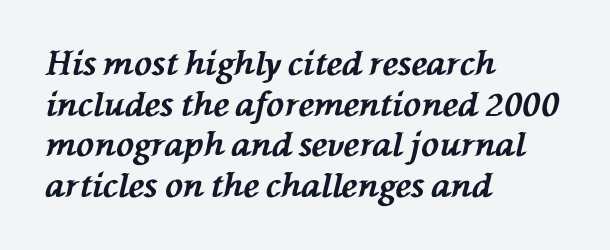
{"italic": "yes", "lean": "left", "slant_degrees": 76, "bold": "yes", "weight": "bold", "width": "normal", "stroke_contrast": "medium", "x_height": "medium", "monospaced": "no", "underline": "no", "align": "left", "line_spacing_ratio": 1.23, "letter_spacing": "normal", "letter_spacing_em": 0.0, "glyph_px": 33}
